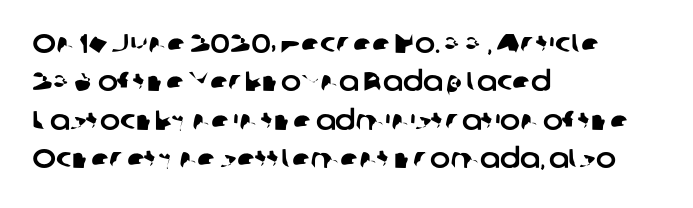
Q: Is the text underlined? A: No.
Q: How is the paragraph aligned? A: Left-aligned.
Q: Is the spacing between letters normal or unusually wide? A: Normal.
Q: Is the spacing between lines tight, normal or loose? A: Normal.
